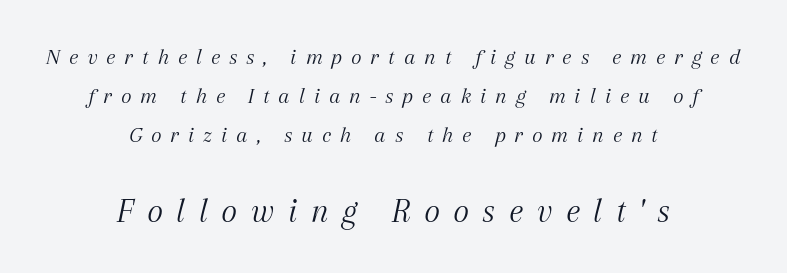
{"serif": "yes", "italic": "yes", "lean": "right", "slant_degrees": 12, "bold": "no", "weight": "light", "width": "normal", "stroke_contrast": "medium", "x_height": "medium", "monospaced": "no", "underline": "no", "align": "center", "line_spacing": "normal", "line_spacing_ratio": 1.7, "letter_spacing": "wide", "letter_spacing_em": 0.37, "larger_block": "second", "size_ratio": 1.52, "glyph_px": 35}
